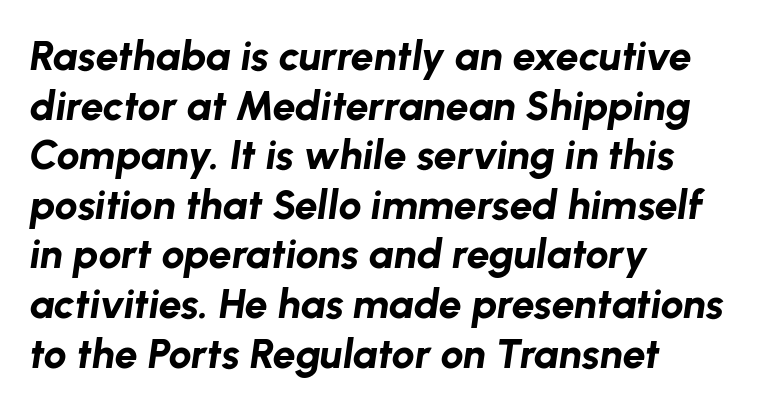
The image shows 41 px bold type, italic (leaning right); set left-aligned, line spacing 1.21x, normal letter spacing, not underlined; low stroke contrast and a medium x-height.
